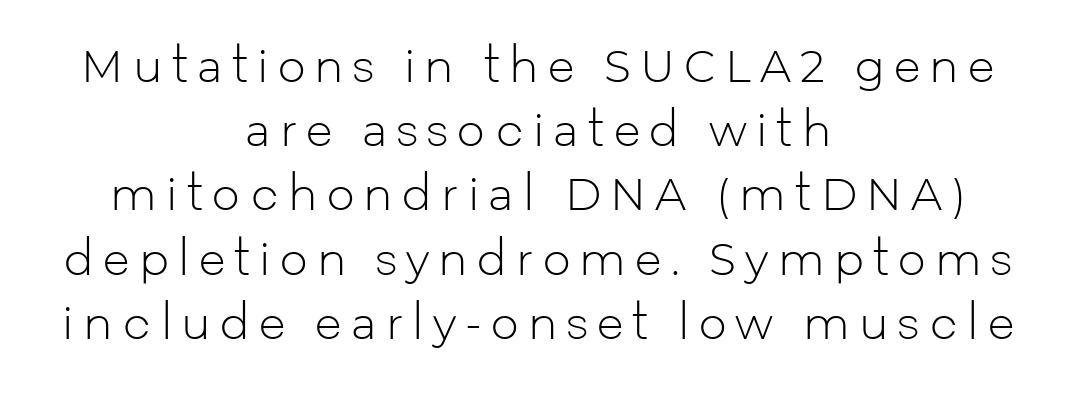
The characters are drawn with everyday or finer stroke widths. Spacing verdict: proportional, widths tailored to each character. The paragraph has two soft edges and a firm central axis. Is there much room between lines? A standard amount, neither cramped nor airy. Is the letter spacing exaggerated? Yes — the characters are pushed far apart. Posture: vertical.
